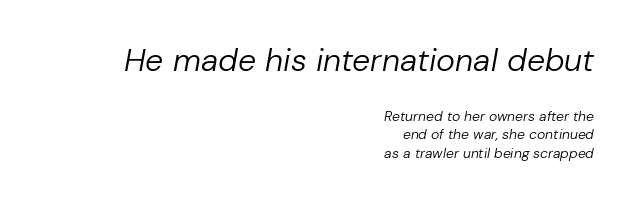
The image shows 32 px regular-weight type, italic (leaning right); set right-aligned, normal line spacing (1.32x), normal letter spacing, not underlined; the first (top) block is 2.29x larger; low stroke contrast and a medium x-height.
